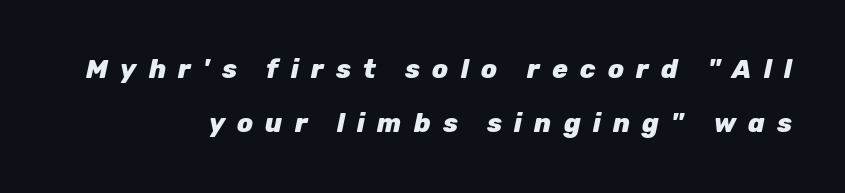
Q: Is the text bold? A: Yes.
Q: Is the text italic (slanted)? A: Yes, it leans right by about 12 degrees.
Q: Is the text underlined? A: No.
Q: How is the paragraph aligned? A: Right-aligned.
Q: Is the spacing between letters normal or unusually wide? A: Unusually wide.
Q: Is the spacing between lines tight, normal or loose? A: Loose.
